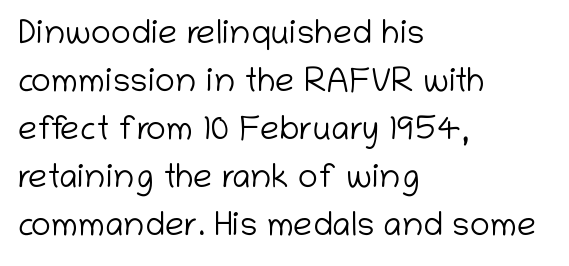
The image shows 34 px light sans-serif type, upright; set left-aligned, normal line spacing (1.41x), normal letter spacing, not underlined; low stroke contrast and a medium x-height.
